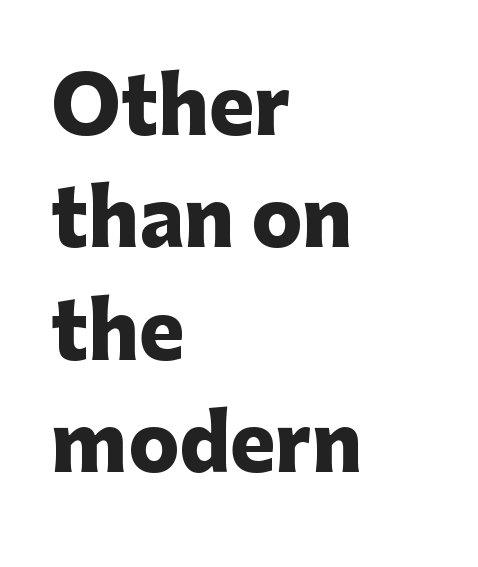
The image shows 76 px heavy sans-serif type, upright; set left-aligned, normal line spacing (1.48x), normal letter spacing, not underlined; low stroke contrast and a medium x-height.
